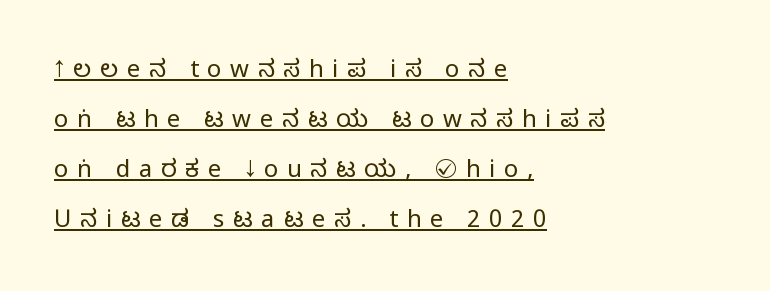
{"italic": "no", "bold": "no", "underline": "yes", "align": "left", "line_spacing": "loose", "line_spacing_ratio": 2.08, "letter_spacing": "wide", "letter_spacing_em": 0.36, "glyph_px": 24}
